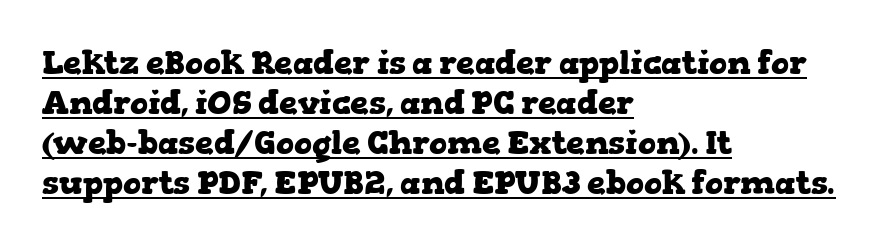
A full-strength bold gives these letters their thick strokes. A classic flush-left, rag-right setting is used for this passage. Notice how a bar underscores the lettering throughout. The passage shown is typeset with a serif family.
